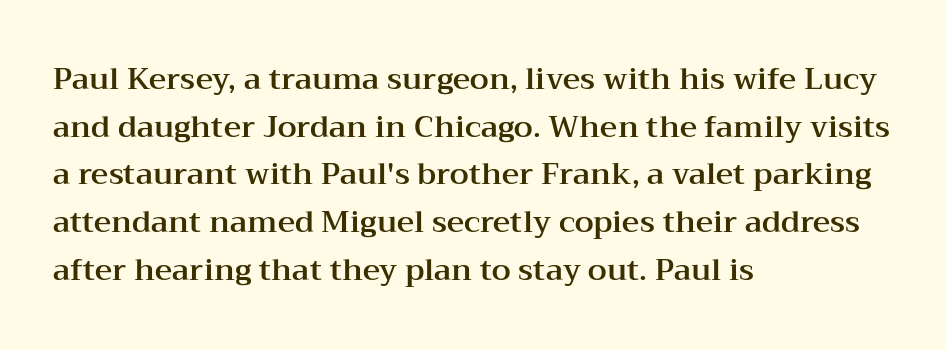
The rag falls on the right side of this text block. A roman cut, with each character standing at attention. This sample uses plain, unmodified letter spacing. The letters advance in unequal steps, a hallmark of proportional type.
